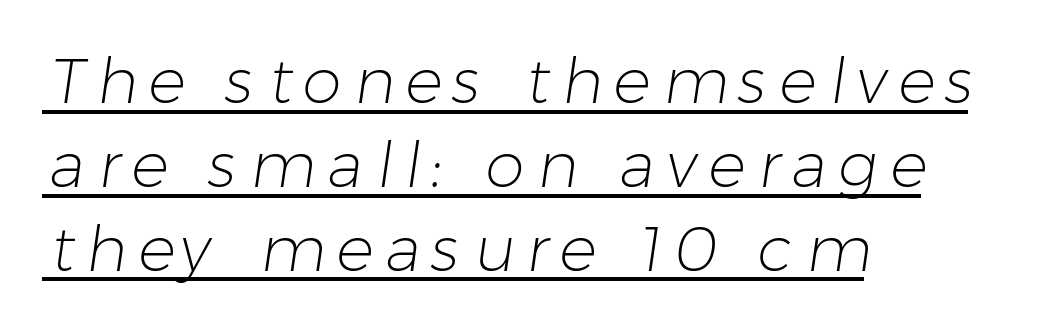
The image shows 63 px light sans-serif type; set left-aligned, normal line spacing (1.33x), underlined; low stroke contrast and a medium x-height.
